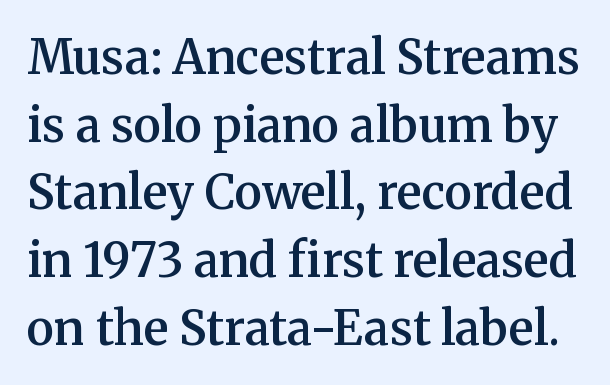
The lettering stays uniformly vertical, giving the passage a roman look. Regular leading. Small tapered or slab feet sit at the stroke ends, so this counts as serif. The glyphs have the mass of a demibold cut, below bold. There is no visible air inserted between adjacent glyphs. Here the designer chose a conventional face with non-uniform glyph widths.
